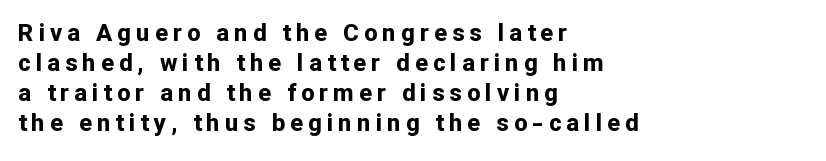
Q: Is the text bold? A: Yes.
Q: Is the text italic (slanted)? A: No, it is upright.
Q: Is the text underlined? A: No.
Q: How is the paragraph aligned? A: Left-aligned.
Q: Is the spacing between letters normal or unusually wide? A: Unusually wide.
Q: Is the spacing between lines tight, normal or loose? A: Normal.
